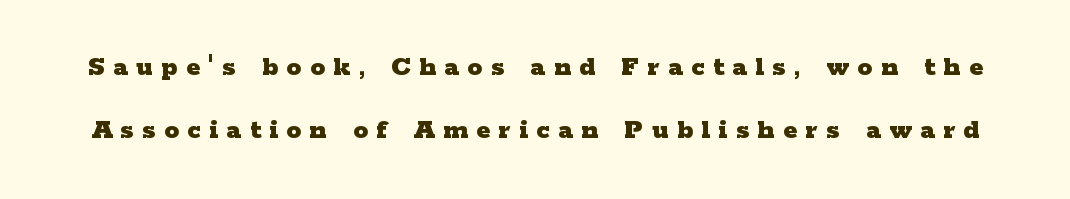
{"serif": "yes", "italic": "no", "bold": "yes", "weight": "heavy", "width": "wide", "stroke_contrast": "low", "x_height": "medium", "monospaced": "no", "underline": "no", "line_spacing": "loose", "line_spacing_ratio": 2.17, "letter_spacing": "wide", "letter_spacing_em": 0.3, "glyph_px": 29}
